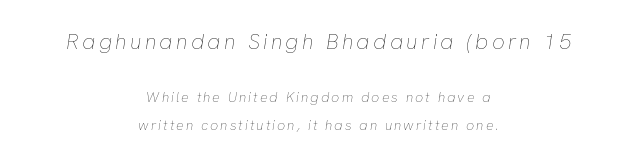
Q: Is the text bold? A: No.
Q: Is the text italic (slanted)? A: Yes, it leans right by about 8 degrees.
Q: Is the text underlined? A: No.
Q: How is the paragraph aligned? A: Centered.
Q: Is the spacing between lines tight, normal or loose? A: Loose.
Q: Which block of text is set in a larger size, the first (top) or the second (bottom)? A: The first (top) one.
